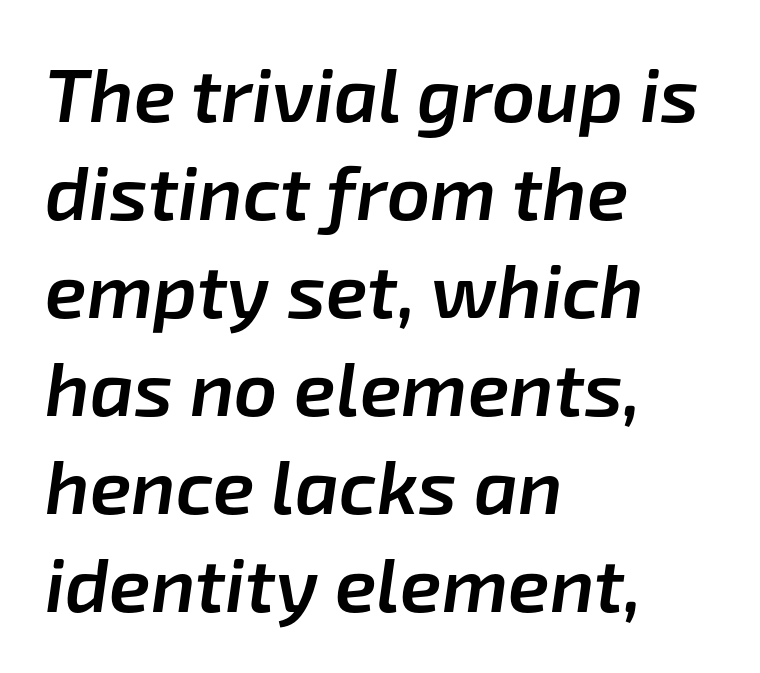
{"italic": "yes", "lean": "right", "slant_degrees": 8, "bold": "semi", "weight": "semibold", "width": "normal", "stroke_contrast": "low", "x_height": "medium", "monospaced": "no", "underline": "no", "align": "left", "line_spacing": "normal", "line_spacing_ratio": 1.29, "letter_spacing": "normal", "letter_spacing_em": 0.0, "glyph_px": 76}
